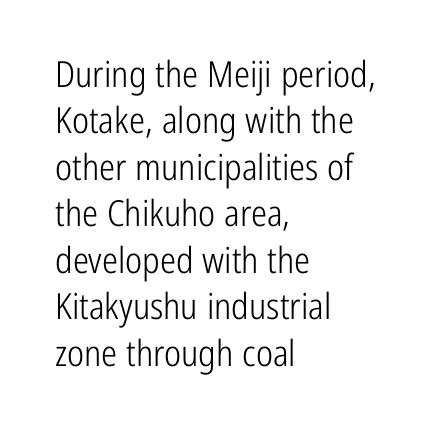
Q: Is the text bold? A: No.
Q: Is the text italic (slanted)? A: No, it is upright.
Q: Is the typeface a serif or a sans-serif typeface? A: Sans-serif.
Q: Is the text underlined? A: No.
Q: How is the paragraph aligned? A: Left-aligned.
Q: Is the spacing between letters normal or unusually wide? A: Normal.
Q: Is the spacing between lines tight, normal or loose? A: Normal.
Q: Width (condensed, normal, or wide)? A: Condensed.
Q: Stroke contrast? A: Low.
Q: x-height? A: Medium.
Q: Monospaced? A: No.
